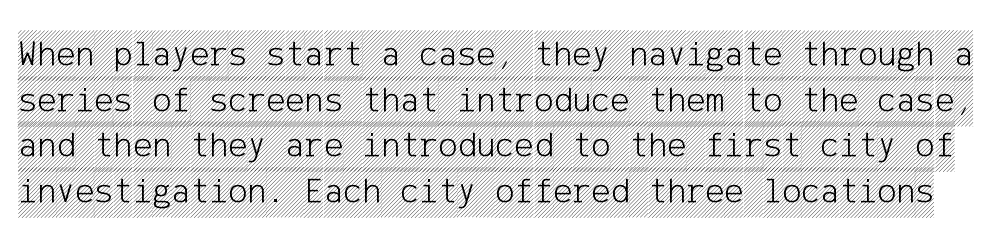
The image shows 36 px condensed type, upright; set normal line spacing (1.27x), normal letter spacing, not underlined; a large x-height.
